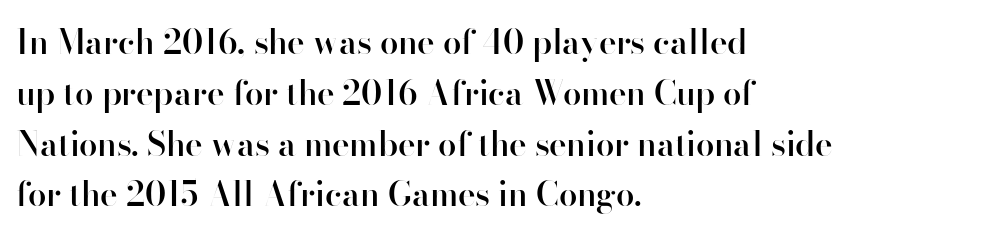
This is roman type, the default non-slanted kind. Regarding serifs, this sample does without them. Vertical spacing — default. Underline: absent.
